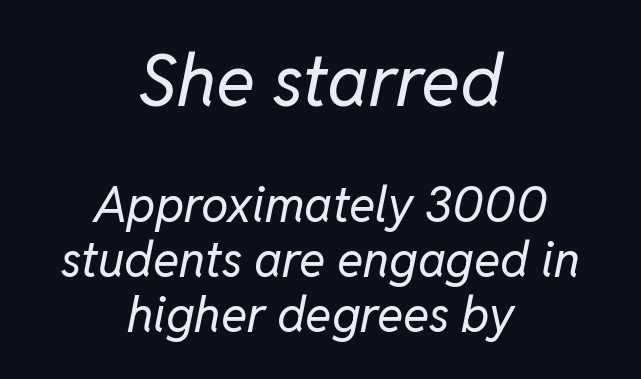
Weight class: somewhere from thin through regular. Italic: yes, the glyphs are oblique. The rendering shrinks the type as you move from the upper chunk to the lower. Does extra space separate the letters? No, they use regular spacing. The block of text is dense from top to bottom, with scant space between rows.
